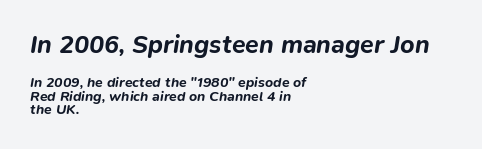
{"italic": "yes", "lean": "right", "slant_degrees": 9, "bold": "yes", "underline": "no", "align": "left", "line_spacing": "tight", "line_spacing_ratio": 0.97, "letter_spacing": "normal", "letter_spacing_em": 0.0, "larger_block": "first", "size_ratio": 1.79, "glyph_px": 25}
